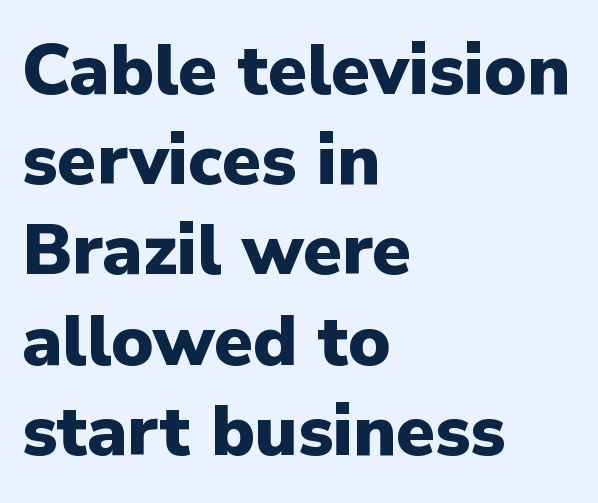
The image shows 71 px heavy sans-serif type, upright; set left-aligned, normal line spacing (1.27x), normal letter spacing, not underlined; low stroke contrast and a medium x-height.
